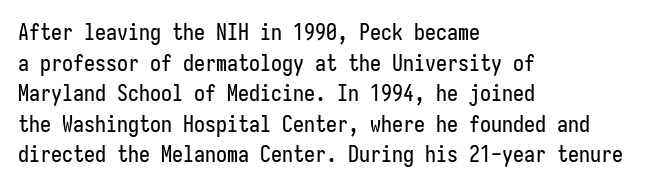
If you drew a line through each stem, it would be perfectly vertical. Honestly, the letter spacing is just normal — you wouldn't notice it. The words here are not underlined. Notice how the passage keeps a crisp vertical edge on the left only. Interline gaps are of average width in this sample.
